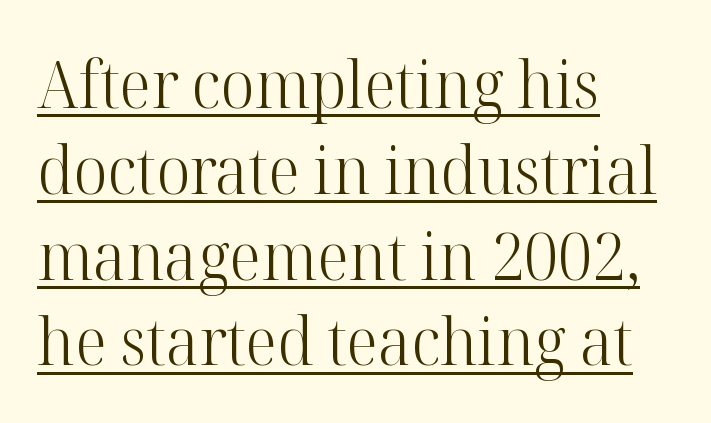
{"serif": "yes", "italic": "no", "bold": "no", "weight": "light", "width": "normal", "stroke_contrast": "high", "x_height": "medium", "monospaced": "no", "underline": "yes", "align": "left", "line_spacing": "normal", "line_spacing_ratio": 1.3, "letter_spacing": "normal", "letter_spacing_em": 0.0, "glyph_px": 66}
